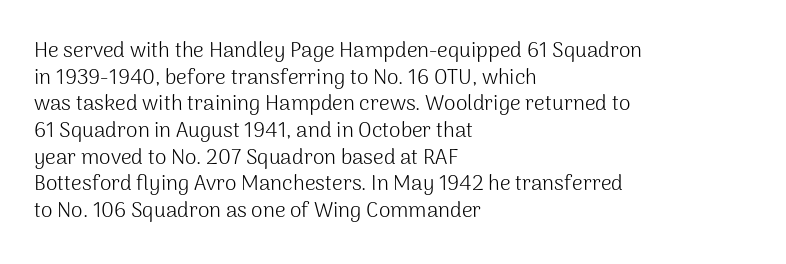
Summary of weight: not heavy and not bold. The vertical gap from one line to the next is medium. The type is set solid horizontally, with unmodified tracking. No italicization has been applied; the sample stays upright. The paragraph shown leans on its left margin. The gap between lines stays unmarked.
